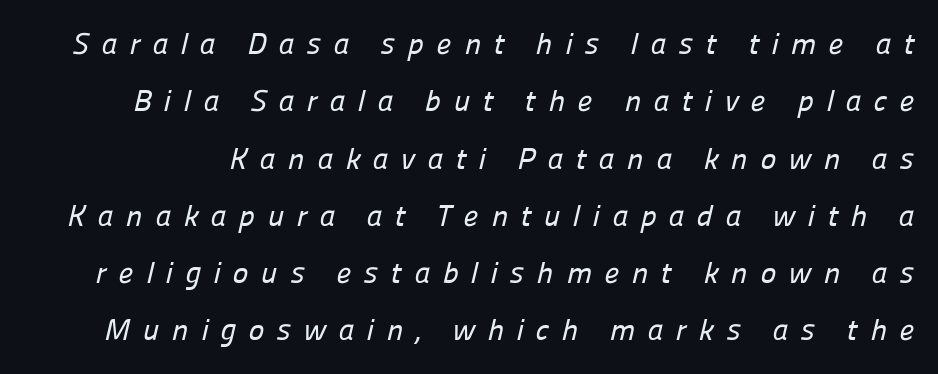
Q: Is the typeface a serif or a sans-serif typeface? A: Sans-serif.
Q: Is the text underlined? A: No.
Q: Is the spacing between letters normal or unusually wide? A: Unusually wide.
Q: Is the spacing between lines tight, normal or loose? A: Loose.
Q: Width (condensed, normal, or wide)? A: Normal.
Q: Stroke contrast? A: Low.
Q: x-height? A: Medium.
Q: Monospaced? A: No.
